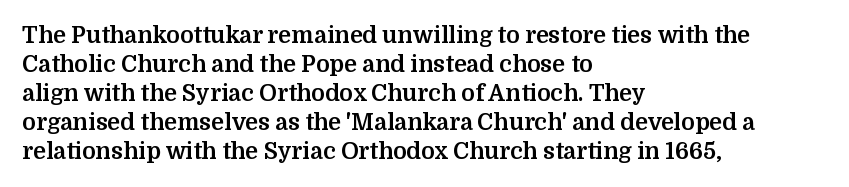
Q: Is the text bold? A: Yes.
Q: Is the text italic (slanted)? A: No, it is upright.
Q: Is the text underlined? A: No.
Q: How is the paragraph aligned? A: Left-aligned.
Q: Is the spacing between letters normal or unusually wide? A: Normal.
Q: Is the spacing between lines tight, normal or loose? A: Normal.
